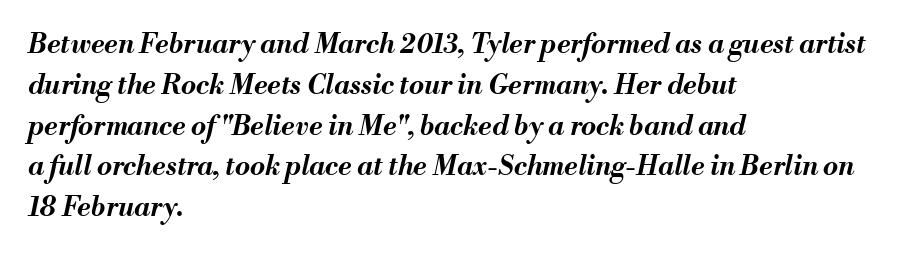
Q: Is the text bold? A: Yes.
Q: Is the text italic (slanted)? A: Yes, it leans right by about 13 degrees.
Q: Is the text underlined? A: No.
Q: How is the paragraph aligned? A: Left-aligned.
Q: Is the spacing between letters normal or unusually wide? A: Normal.
Q: Is the spacing between lines tight, normal or loose? A: Normal.
